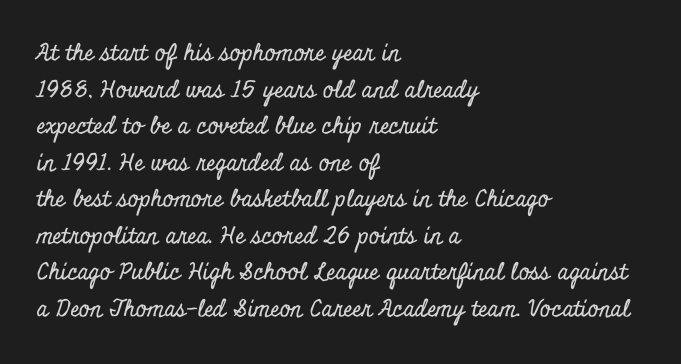
Notice how the passage keeps a crisp vertical edge on the left only. A typesetter would call this leading conventional body-copy spacing. Is the letter spacing exaggerated? No — it looks like the ordinary default.
